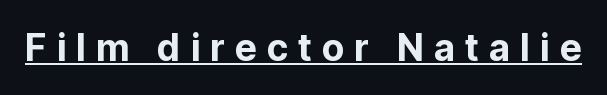
{"serif": "no", "italic": "no", "width": "normal", "stroke_contrast": "low", "x_height": "medium", "monospaced": "no", "underline": "yes", "letter_spacing": "wide", "letter_spacing_em": 0.26, "glyph_px": 37}
